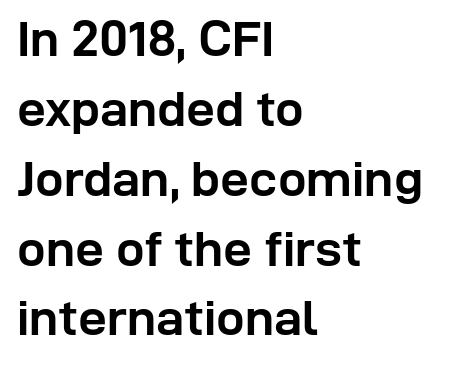
The image shows 51 px semibold sans-serif type, upright; set left-aligned, normal line spacing (1.37x), normal letter spacing, not underlined; low stroke contrast and a medium x-height.
